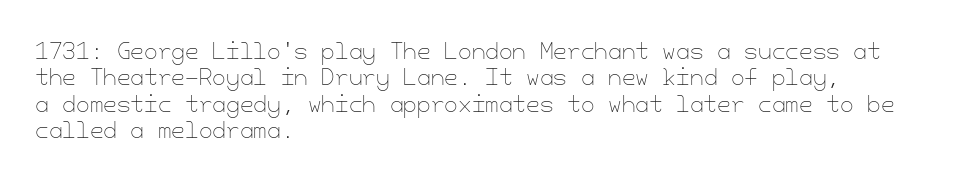
The image shows 22 px text type, upright; set left-aligned, line spacing 1.2x, normal letter spacing, not underlined.
